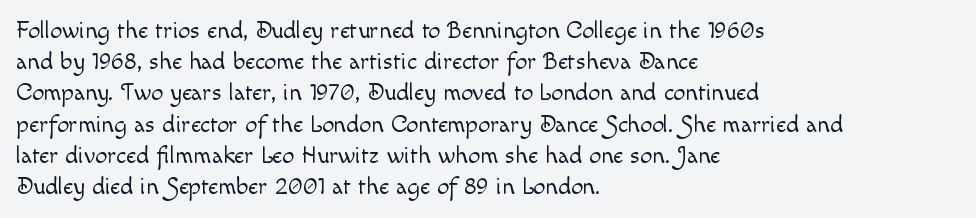
The ragged edge is on the right, which tells us the setting is flush left. The passage shown is not underscored anywhere. These lines were composed using upright roman letters. This sample uses plain, unmodified letter spacing. Reading down the column, the eye jumps a familiar distance to each next line.
